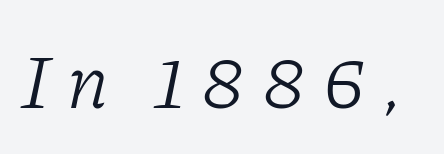
Q: Is the text bold? A: No.
Q: Is the text italic (slanted)? A: Yes, it leans right by about 11 degrees.
Q: Is the typeface a serif or a sans-serif typeface? A: Serif.
Q: Is the text underlined? A: No.
Q: Is the spacing between letters normal or unusually wide? A: Unusually wide.
Q: Width (condensed, normal, or wide)? A: Normal.
Q: Stroke contrast? A: Low.
Q: x-height? A: Medium.
Q: Monospaced? A: No.
